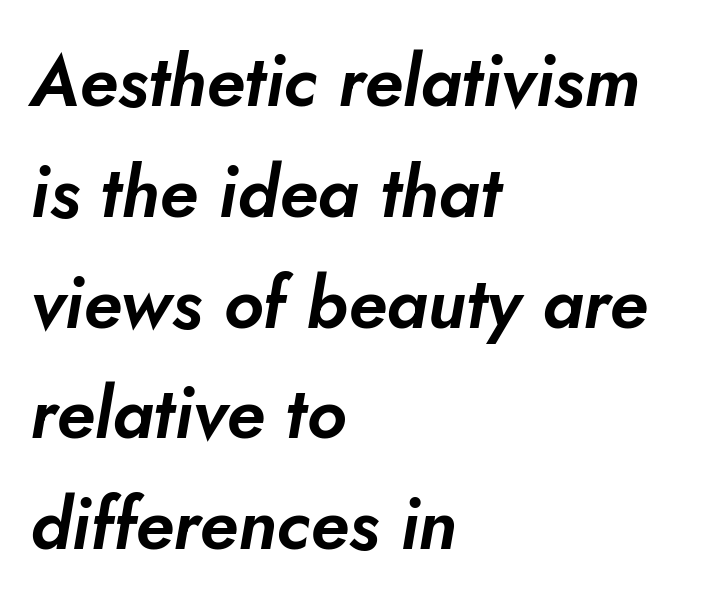
Q: Is the text italic (slanted)? A: Yes, it leans right by about 5 degrees.
Q: Is the text underlined? A: No.
Q: How is the paragraph aligned? A: Left-aligned.
Q: Is the spacing between letters normal or unusually wide? A: Normal.
Q: Is the spacing between lines tight, normal or loose? A: Normal.
Q: Width (condensed, normal, or wide)? A: Normal.
Q: Stroke contrast? A: Low.
Q: x-height? A: Small.
Q: Monospaced? A: No.
